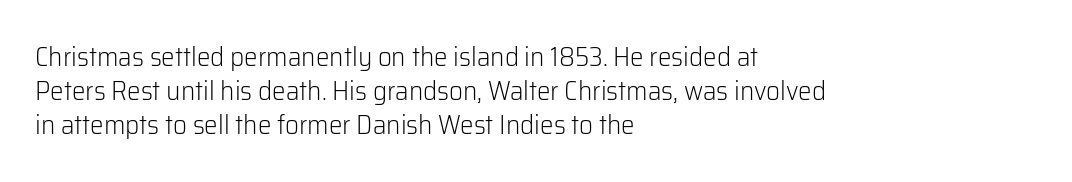
Q: Is the text bold? A: No.
Q: Is the text italic (slanted)? A: No, it is upright.
Q: Is the text underlined? A: No.
Q: How is the paragraph aligned? A: Left-aligned.
Q: Is the spacing between letters normal or unusually wide? A: Normal.
Q: Is the spacing between lines tight, normal or loose? A: Normal.
